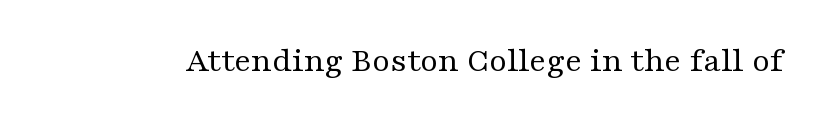
Style check: upright. This sample has the flowing, uneven cadence of proportional lettering. To sum up the face: it has serifs. Type without underlining. The letterforms sit at book weight or below. Look at the tracking — it's just the regular setting, nothing added.
